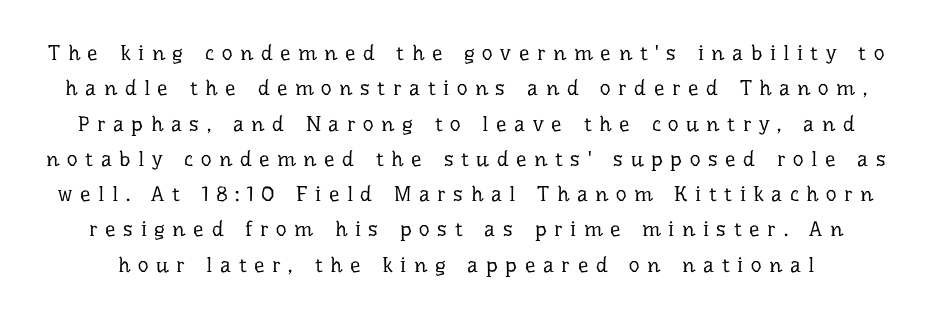
Q: Is the text bold? A: No.
Q: Is the text italic (slanted)? A: No, it is upright.
Q: Is the text underlined? A: No.
Q: Is the spacing between letters normal or unusually wide? A: Unusually wide.
Q: Is the spacing between lines tight, normal or loose? A: Normal.
